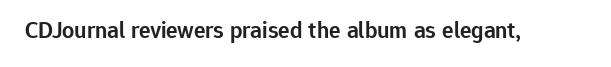
Q: Is the text bold? A: Semi-bold.
Q: Is the text italic (slanted)? A: No, it is upright.
Q: Is the text underlined? A: No.
Q: Is the spacing between letters normal or unusually wide? A: Normal.
